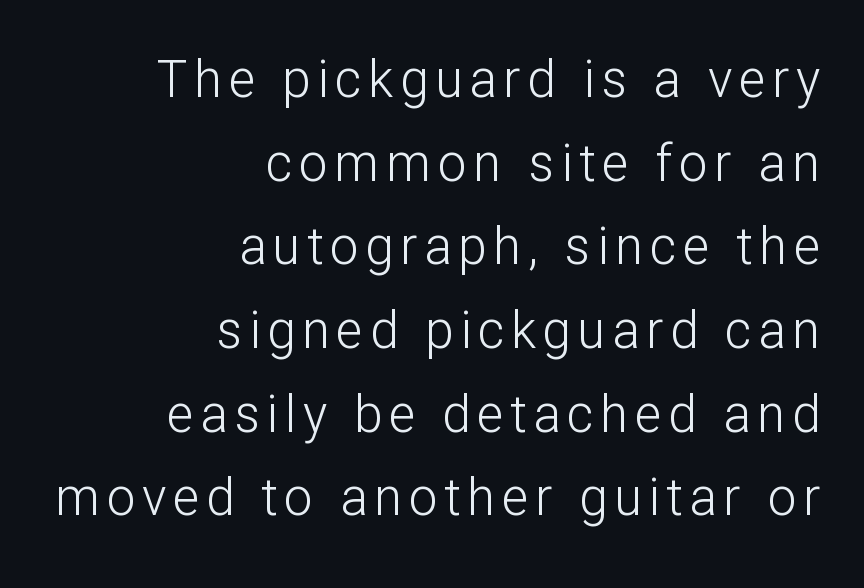
Line ends are locked; line starts wander. The passage shown is not underscored anywhere. Each letter keeps its own natural width here, so spacing adapts to shape. The strokes carry an ordinary text weight at most. The designer went with a sans here, leaving each stem footless. Baseline-to-baseline distance is the conventional proportion of letter height.
